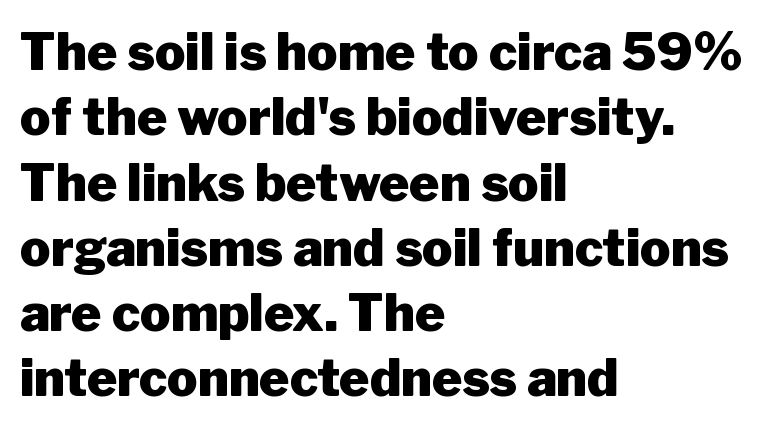
{"serif": "no", "italic": "no", "bold": "yes", "weight": "heavy", "width": "normal", "stroke_contrast": "low", "x_height": "medium", "monospaced": "no", "underline": "no", "align": "left", "line_spacing": "normal", "line_spacing_ratio": 1.28, "letter_spacing": "normal", "letter_spacing_em": 0.0, "glyph_px": 51}
